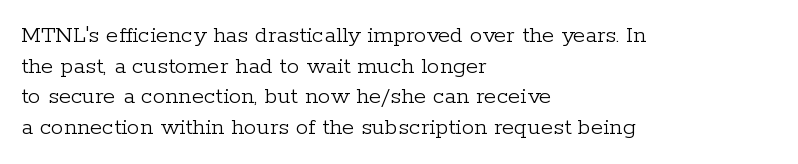
Q: Is the text bold? A: No.
Q: Is the text italic (slanted)? A: No, it is upright.
Q: Is the text underlined? A: No.
Q: How is the paragraph aligned? A: Left-aligned.
Q: Is the spacing between letters normal or unusually wide? A: Normal.
